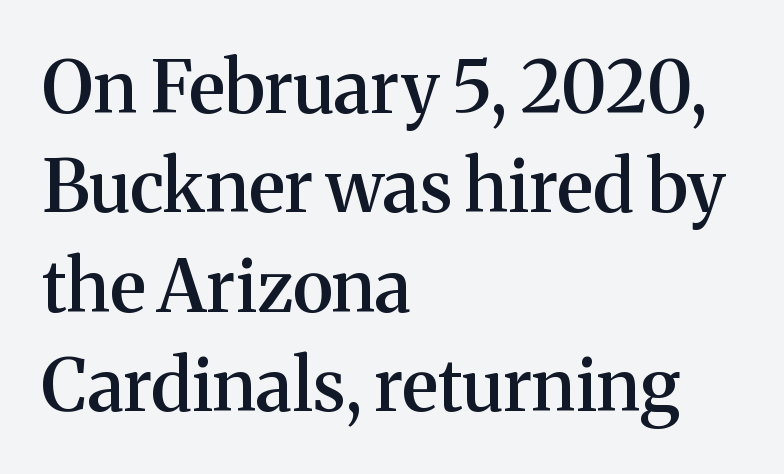
The type is set solid horizontally, with unmodified tracking. The face used here is proportionally spaced, like ordinary book or web type. Is there any slant? The stems are plumb. If you drew a ruler down the left edge, every line would touch it. Old-style or modern, the face here clearly has serifs.
